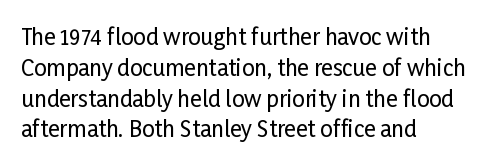
{"italic": "no", "underline": "no", "align": "left", "line_spacing": "normal", "line_spacing_ratio": 1.4, "letter_spacing": "normal", "letter_spacing_em": 0.0, "glyph_px": 22}
